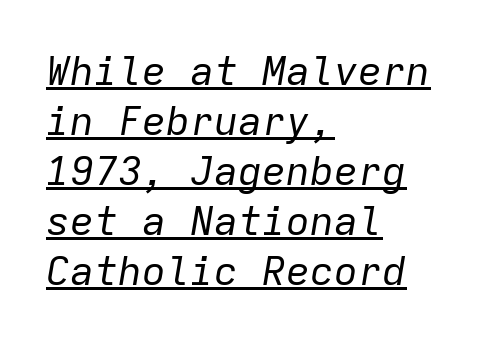
Q: Is the text bold? A: No.
Q: Is the text italic (slanted)? A: Yes, it leans right by about 9 degrees.
Q: Is the text underlined? A: Yes.
Q: How is the paragraph aligned? A: Left-aligned.
Q: Is the spacing between letters normal or unusually wide? A: Normal.
Q: Is the spacing between lines tight, normal or loose? A: Normal.
Q: Width (condensed, normal, or wide)? A: Normal.
Q: Stroke contrast? A: Low.
Q: x-height? A: Medium.
Q: Monospaced? A: Yes.
